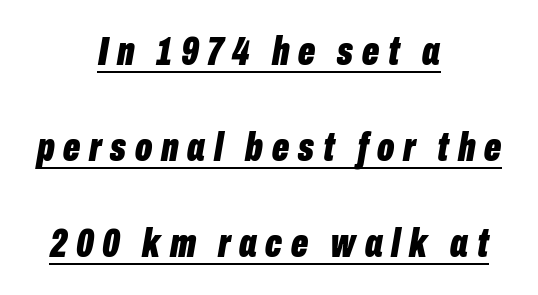
The image shows 40 px bold, condensed type, italic (leaning right); set centered, loose line spacing (2.4x), unusually wide letter spacing (+0.22 em), underlined; low stroke contrast and a medium x-height.
